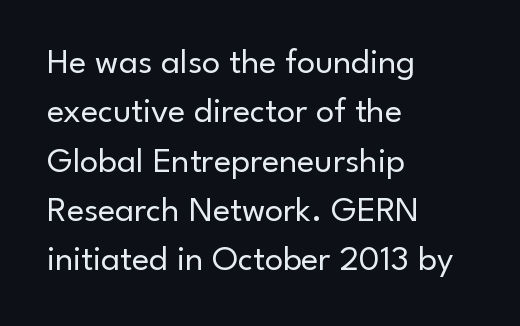
The letters look calm and open, with moderate or lighter stems. This rendering uses left alignment, leaving the right contour irregular. Tracking here is standard; glyphs follow each other at the usual distance. Is there any slant? The stems are plumb.
